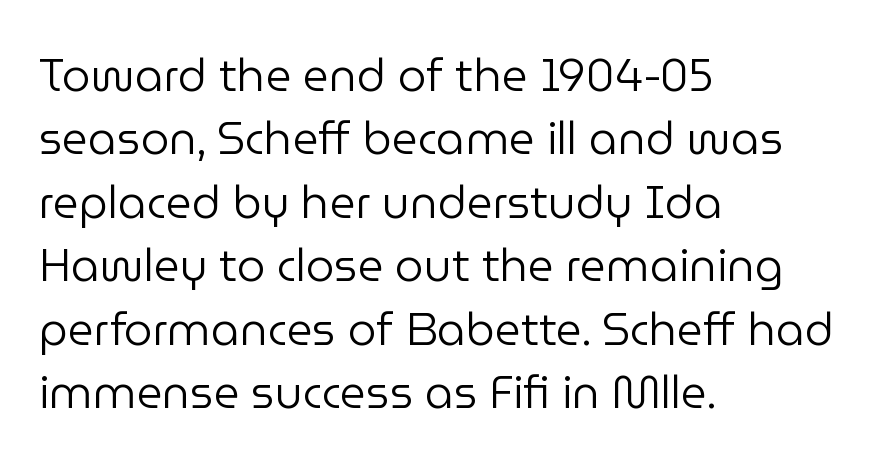
Q: Is the text bold? A: No.
Q: Is the text italic (slanted)? A: No, it is upright.
Q: Is the typeface a serif or a sans-serif typeface? A: Sans-serif.
Q: Is the text underlined? A: No.
Q: How is the paragraph aligned? A: Left-aligned.
Q: Is the spacing between letters normal or unusually wide? A: Normal.
Q: Is the spacing between lines tight, normal or loose? A: Normal.
Q: Width (condensed, normal, or wide)? A: Normal.
Q: Stroke contrast? A: Low.
Q: x-height? A: Medium.
Q: Monospaced? A: No.
